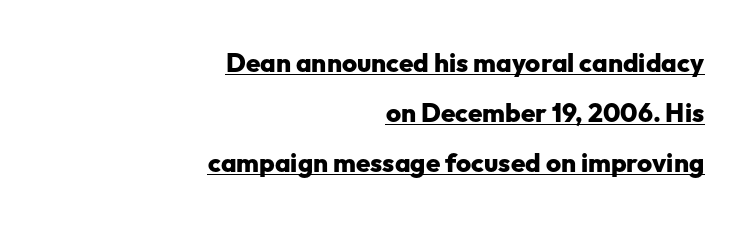
The image shows 26 px bold type, upright; set right-aligned, loose line spacing (1.92x), normal letter spacing, underlined.
